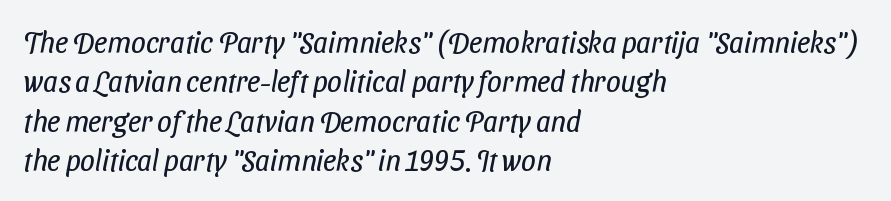
{"serif": "no", "bold": "no", "weight": "regular", "width": "condensed", "stroke_contrast": "low", "x_height": "medium", "monospaced": "no", "underline": "no", "align": "left", "line_spacing": "normal", "line_spacing_ratio": 1.36, "letter_spacing": "normal", "letter_spacing_em": 0.0, "glyph_px": 29}
